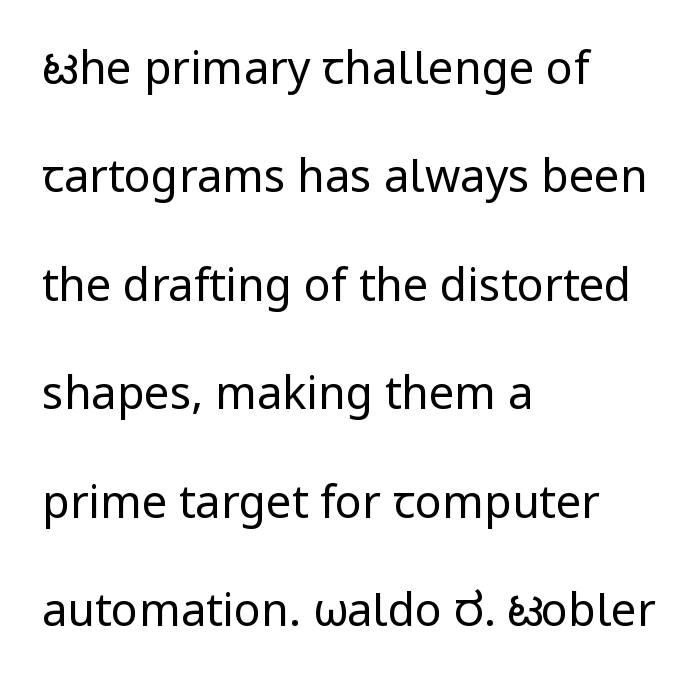
The image shows 45 px regular-weight sans-serif type, upright; set left-aligned, loose line spacing (2.41x), normal letter spacing, not underlined; low stroke contrast and a medium x-height.
